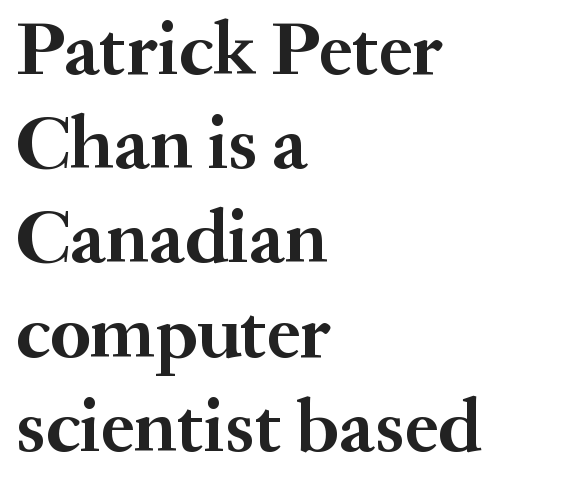
The image shows 76 px semibold serif type, upright; set left-aligned, line spacing 1.24x, normal letter spacing, not underlined; medium stroke contrast and a small x-height.
